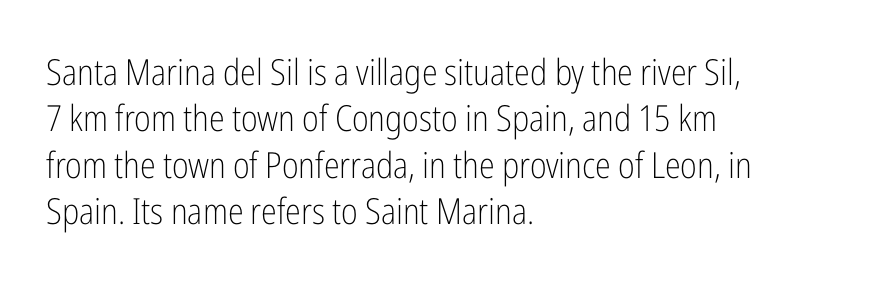
{"serif": "no", "italic": "no", "bold": "no", "weight": "light", "width": "condensed", "stroke_contrast": "low", "x_height": "medium", "monospaced": "no", "underline": "no", "align": "left", "line_spacing": "normal", "line_spacing_ratio": 1.29, "letter_spacing": "normal", "letter_spacing_em": 0.0, "glyph_px": 36}
